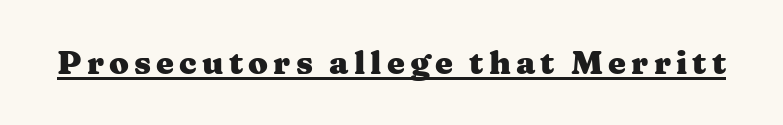
{"serif": "yes", "italic": "no", "bold": "yes", "weight": "heavy", "width": "wide", "stroke_contrast": "medium", "x_height": "medium", "monospaced": "no", "underline": "yes", "glyph_px": 32}
